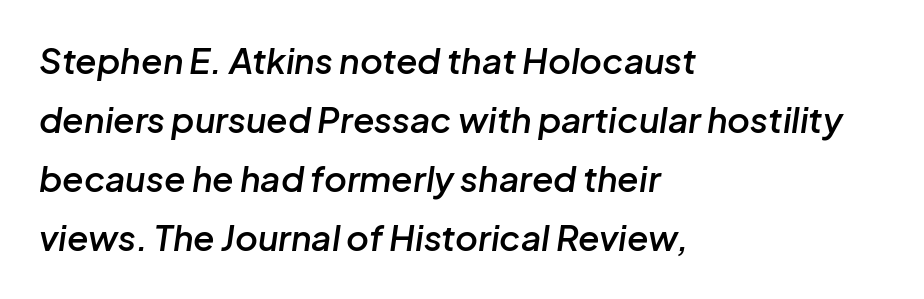
Nothing unusual about the tracking: characters are spaced as the font intends. Layout note: lines flush left. The lines sit at an ordinary, default distance from one another. This is oblique type, the kind used for emphasis or titles. Bold? Not quite — semibold, heavier than regular but stopping short.
